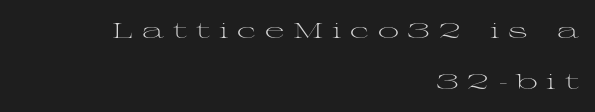
Is the block centered? No — it sits flush against the right margin. One glance says open: line gaps are wider than usual. Substantial extra tracking has been applied to these lines. Letters rest on an invisible, unmarked baseline.
